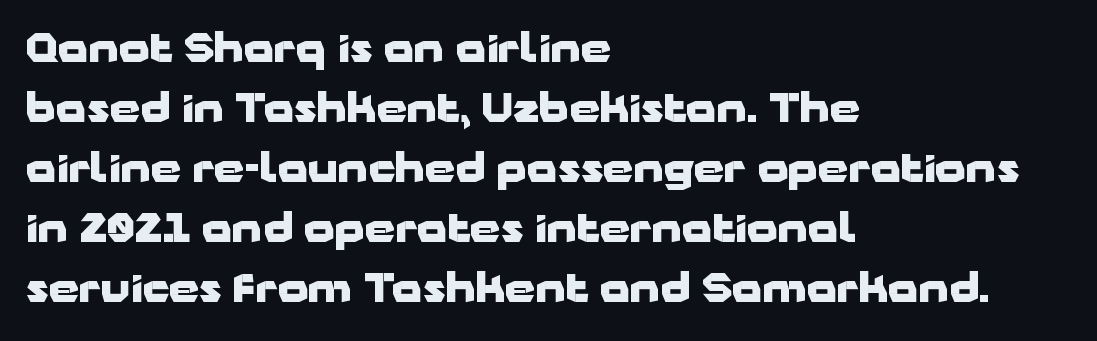
{"serif": "no", "italic": "no", "bold": "yes", "weight": "heavy", "width": "wide", "stroke_contrast": "low", "x_height": "medium", "monospaced": "no", "underline": "no", "align": "left", "line_spacing": "normal", "line_spacing_ratio": 1.54, "letter_spacing": "normal", "letter_spacing_em": 0.0, "glyph_px": 39}
